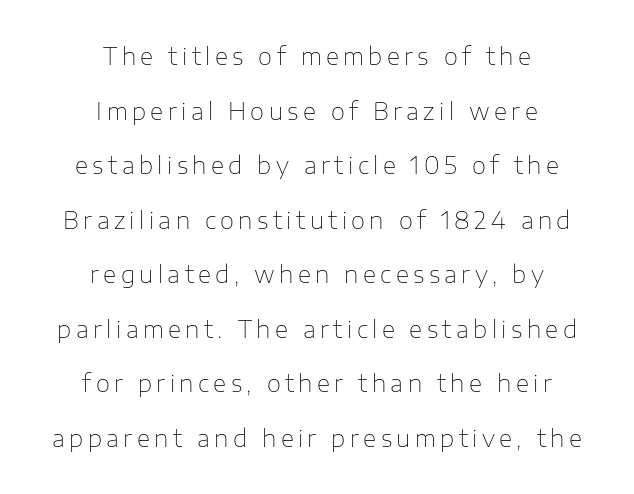
The image shows 23 px text type, upright; set centered, loose line spacing (2.37x), not underlined.
